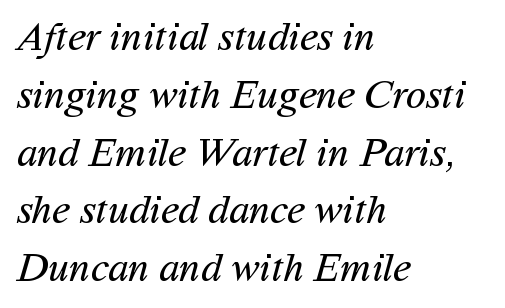
Q: Is the text bold? A: No.
Q: Is the typeface a serif or a sans-serif typeface? A: Sans-serif.
Q: Is the text underlined? A: No.
Q: How is the paragraph aligned? A: Left-aligned.
Q: Is the spacing between letters normal or unusually wide? A: Normal.
Q: Is the spacing between lines tight, normal or loose? A: Normal.
Q: Width (condensed, normal, or wide)? A: Normal.
Q: Stroke contrast? A: Medium.
Q: x-height? A: Medium.
Q: Monospaced? A: No.
